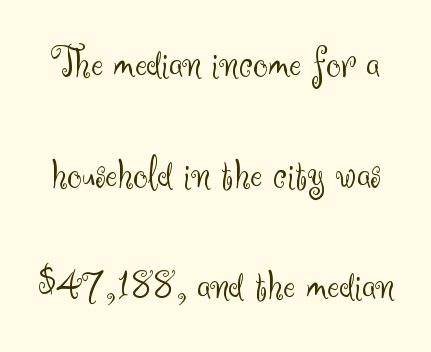
Q: Is the text bold? A: No.
Q: Is the text italic (slanted)? A: No, it is upright.
Q: Is the typeface a serif or a sans-serif typeface? A: Sans-serif.
Q: Is the text underlined? A: No.
Q: Is the spacing between letters normal or unusually wide? A: Normal.
Q: Is the spacing between lines tight, normal or loose? A: Loose.
Q: Width (condensed, normal, or wide)? A: Normal.
Q: Stroke contrast? A: Medium.
Q: x-height? A: Small.
Q: Monospaced? A: No.
